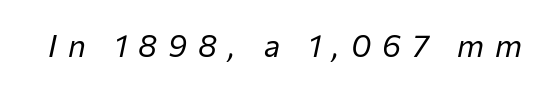
Q: Is the text bold? A: No.
Q: Is the text italic (slanted)? A: Yes, it leans right by about 12 degrees.
Q: Is the text underlined? A: No.
Q: Is the spacing between letters normal or unusually wide? A: Unusually wide.
Q: Width (condensed, normal, or wide)? A: Normal.
Q: Stroke contrast? A: Low.
Q: x-height? A: Medium.
Q: Monospaced? A: No.
